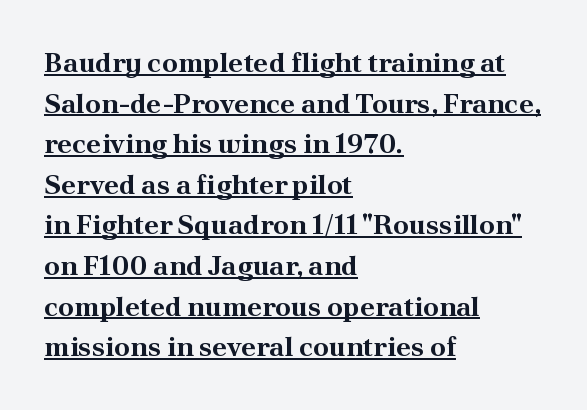
The specimen reads as upright at a glance. Normally led — the rows are evenly, conventionally spaced. The compositor pushed each line to the left boundary. Proportional: the letters do not fall into vertical columns. Underline: present. Tracking value appears to be zero — textbook default spacing.
